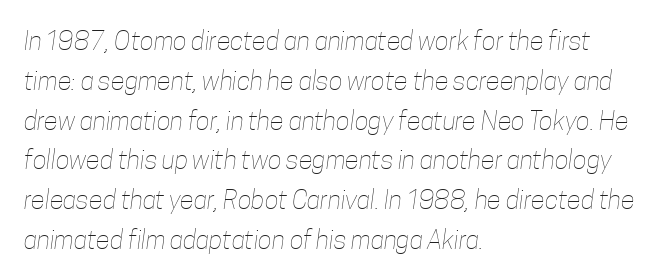
Words appear dense and cohesive because spacing is normal. One glance says typical: line gaps are just what's usual. The ragged edge is on the right, which tells us the setting is flush left. The area under the type is left untouched. Stem width sits at or under what a default text font uses.
